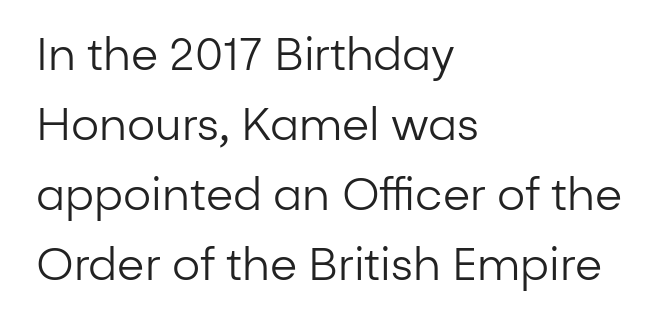
These lines are rendered in a variable-pitch font. This sample is left-justified, so line endings fall wherever the words run out. It's the straight-up-and-down kind of type. The zone under the glyphs is completely vacant. You could call the tracking neutral — neither tight nor loose. Compared with a typical body face, this is equally light or lighter still.
